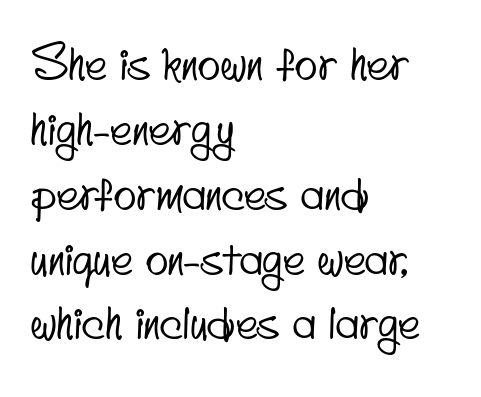
Q: Is the typeface a serif or a sans-serif typeface? A: Sans-serif.
Q: Is the text underlined? A: No.
Q: How is the paragraph aligned? A: Left-aligned.
Q: Is the spacing between letters normal or unusually wide? A: Normal.
Q: Is the spacing between lines tight, normal or loose? A: Normal.
Q: Width (condensed, normal, or wide)? A: Condensed.
Q: Stroke contrast? A: Low.
Q: x-height? A: Small.
Q: Monospaced? A: No.
